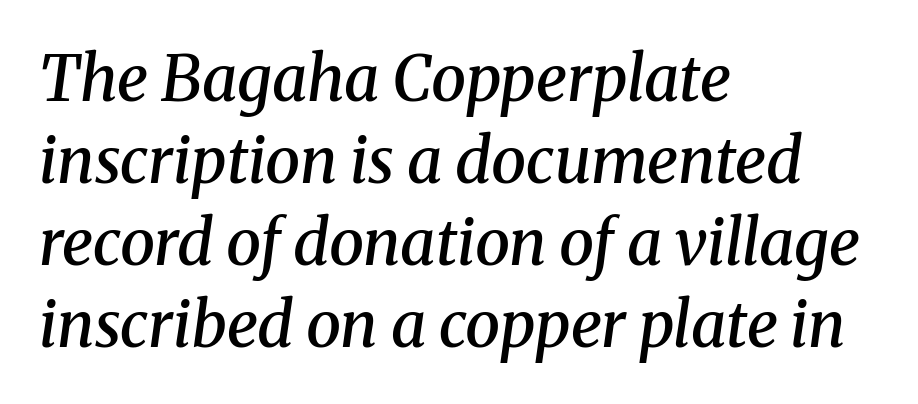
{"serif": "yes", "italic": "yes", "lean": "right", "slant_degrees": 8, "bold": "semi", "weight": "semibold", "width": "normal", "stroke_contrast": "medium", "x_height": "medium", "monospaced": "no", "underline": "no", "align": "left", "line_spacing": "normal", "line_spacing_ratio": 1.3, "letter_spacing": "normal", "letter_spacing_em": 0.0, "glyph_px": 63}
